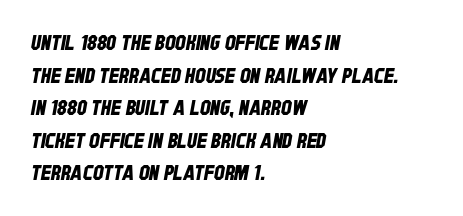
The image shows 21 px text type; set left-aligned, normal line spacing (1.55x), normal letter spacing, not underlined.
